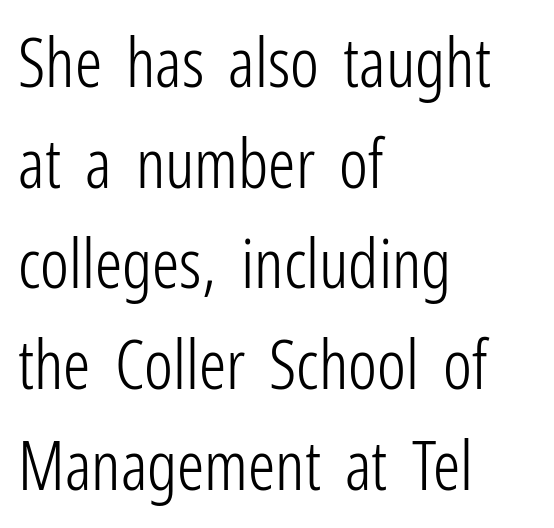
The image shows 68 px light, condensed sans-serif type, upright; set left-aligned, normal line spacing (1.48x), normal letter spacing, not underlined; low stroke contrast and a medium x-height.
